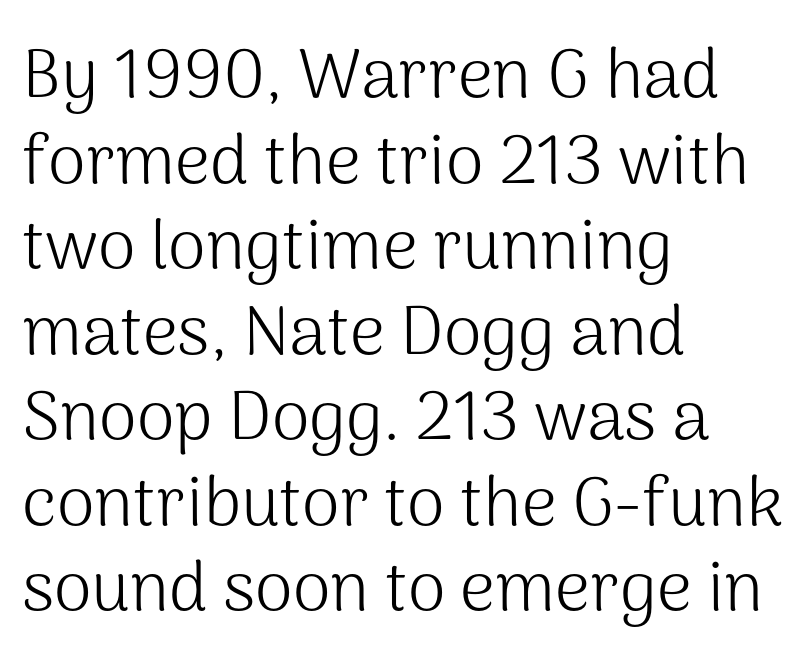
{"serif": "no", "italic": "no", "bold": "no", "weight": "light", "width": "normal", "stroke_contrast": "medium", "x_height": "medium", "monospaced": "no", "underline": "no", "align": "left", "line_spacing_ratio": 1.24, "letter_spacing": "normal", "letter_spacing_em": 0.0, "glyph_px": 69}
